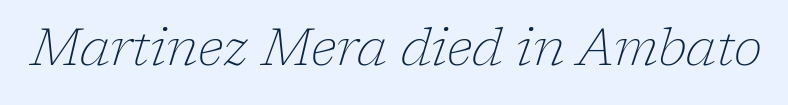
{"serif": "yes", "italic": "yes", "lean": "right", "slant_degrees": 17, "bold": "no", "weight": "thin", "width": "normal", "stroke_contrast": "low", "x_height": "medium", "monospaced": "no", "underline": "no", "letter_spacing": "normal", "letter_spacing_em": 0.0, "glyph_px": 52}
